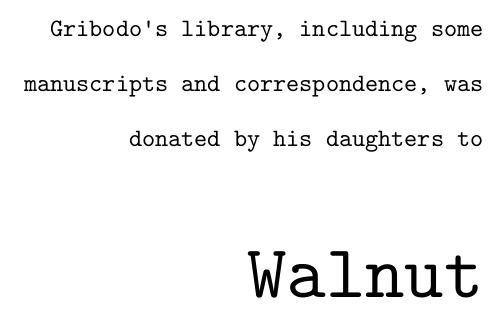
The image shows 75 px serif type, upright, monospaced; set right-aligned, loose line spacing (2.2x), normal letter spacing, not underlined; the second (bottom) block is 3.0x larger; low stroke contrast and a medium x-height.
